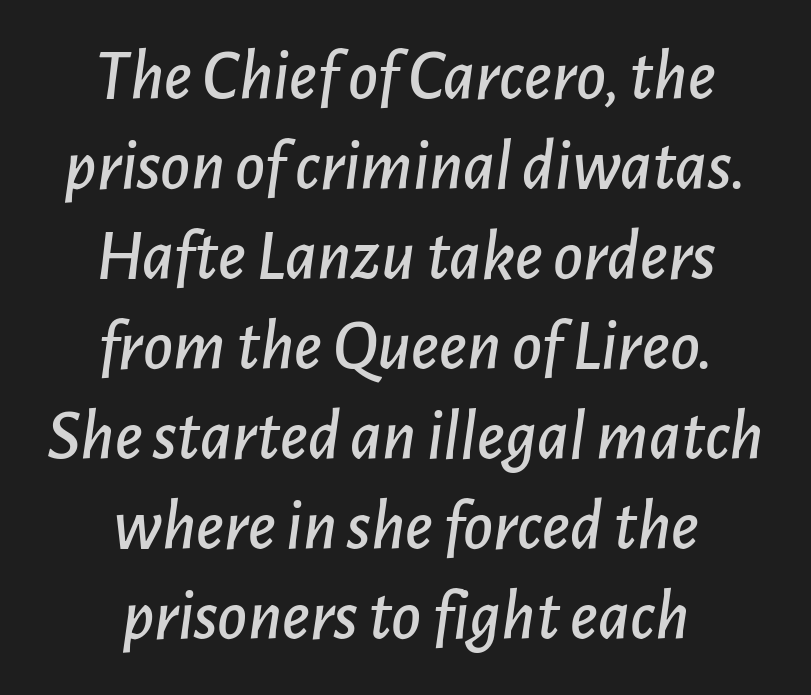
Q: Is the text italic (slanted)? A: Yes, it leans right by about 7 degrees.
Q: Is the text underlined? A: No.
Q: How is the paragraph aligned? A: Centered.
Q: Is the spacing between letters normal or unusually wide? A: Normal.
Q: Is the spacing between lines tight, normal or loose? A: Normal.
Q: Width (condensed, normal, or wide)? A: Normal.
Q: Stroke contrast? A: Low.
Q: x-height? A: Medium.
Q: Monospaced? A: No.
